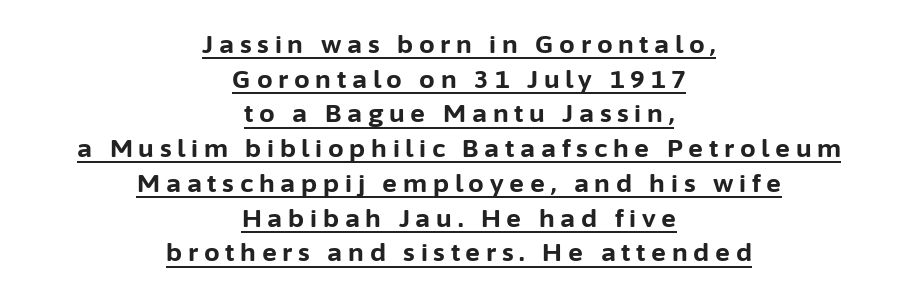
Q: Is the text bold? A: Yes.
Q: Is the text italic (slanted)? A: No, it is upright.
Q: Is the text underlined? A: Yes.
Q: How is the paragraph aligned? A: Centered.
Q: Is the spacing between letters normal or unusually wide? A: Unusually wide.
Q: Is the spacing between lines tight, normal or loose? A: Normal.
